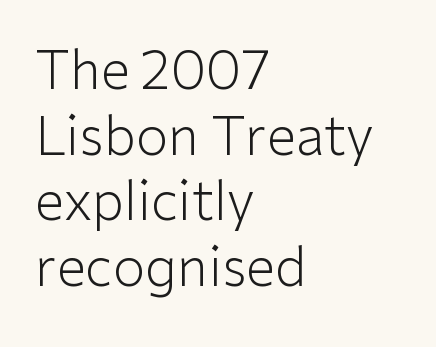
Check the space under the baseline: it is left empty. The paragraph has a hard left edge and a soft right edge. No letter is thick-stroked: the sample isn't bold. Nobody touched the tracking dial on this one. Note the varied advance widths — an 'i' is clearly narrower than an 'm'.
